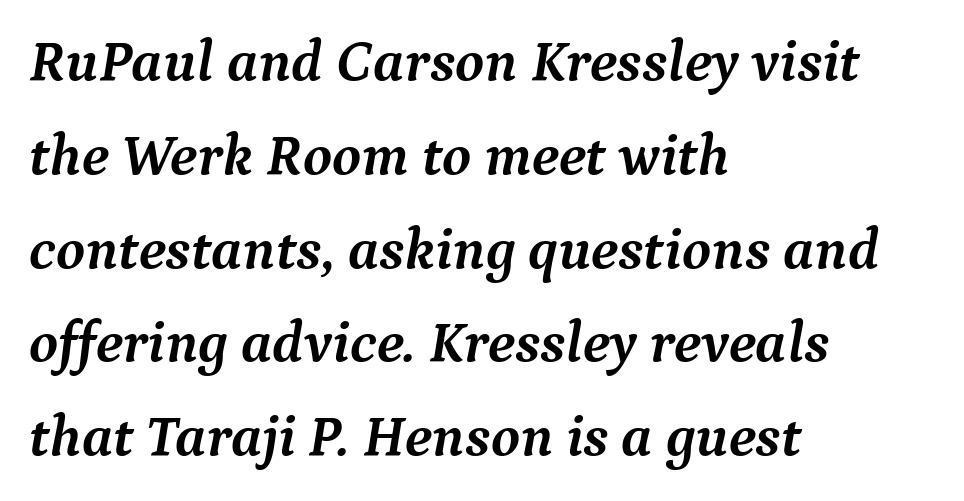
The passage shown is emphatically bold. When letters slant like this, we call the style italic. What stands out about the letter spacing? Nothing — it is the standard amount. Is this a fixed-width face? No — the glyphs have proportional, varying widths. Look at the bottom of the vertical strokes: they flare into serifs here.
